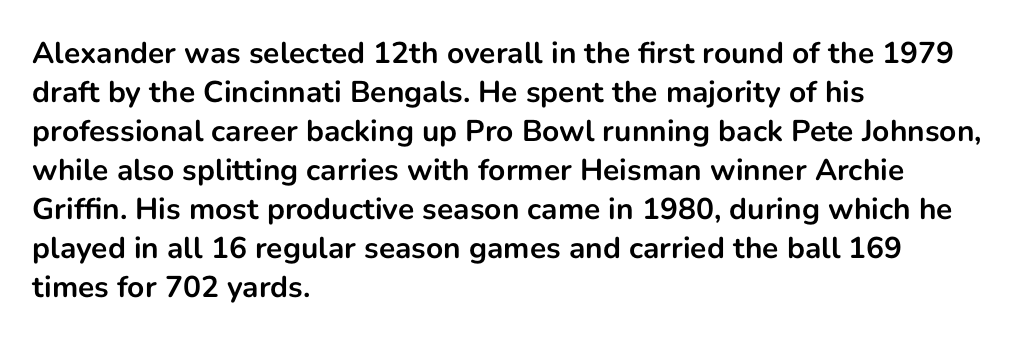
{"serif": "no", "italic": "no", "bold": "yes", "weight": "bold", "width": "normal", "stroke_contrast": "low", "x_height": "medium", "monospaced": "no", "underline": "no", "align": "left", "line_spacing": "normal", "line_spacing_ratio": 1.3, "letter_spacing": "normal", "letter_spacing_em": 0.0, "glyph_px": 30}
